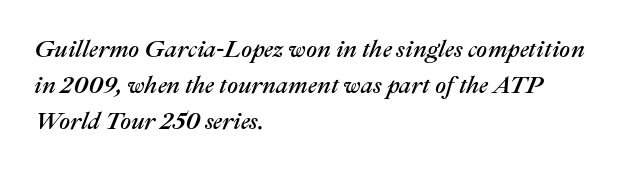
{"italic": "yes", "lean": "right", "slant_degrees": 22, "underline": "no", "align": "left", "line_spacing": "normal", "line_spacing_ratio": 1.49, "letter_spacing": "normal", "letter_spacing_em": 0.0, "glyph_px": 24}
